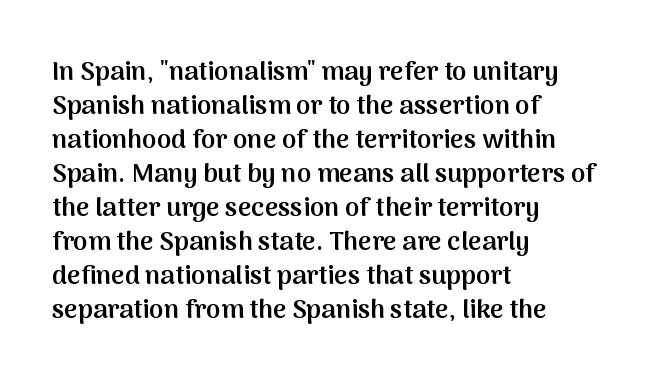
Q: Is the text bold? A: Semi-bold.
Q: Is the text italic (slanted)? A: No, it is upright.
Q: Is the text underlined? A: No.
Q: How is the paragraph aligned? A: Left-aligned.
Q: Is the spacing between letters normal or unusually wide? A: Normal.
Q: Is the spacing between lines tight, normal or loose? A: Normal.
